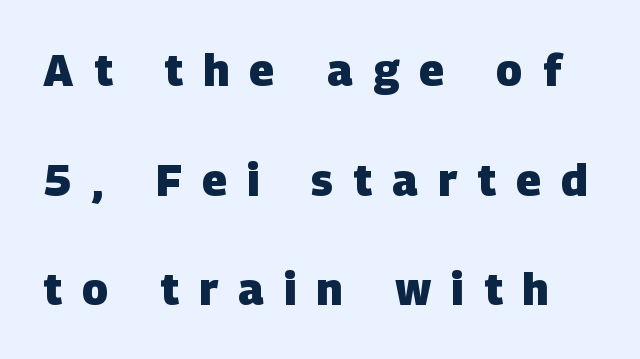
Q: Is the text bold? A: Yes.
Q: Is the typeface a serif or a sans-serif typeface? A: Sans-serif.
Q: Is the text underlined? A: No.
Q: Is the spacing between letters normal or unusually wide? A: Unusually wide.
Q: Is the spacing between lines tight, normal or loose? A: Loose.
Q: Width (condensed, normal, or wide)? A: Normal.
Q: Stroke contrast? A: Low.
Q: x-height? A: Large.
Q: Monospaced? A: No.
